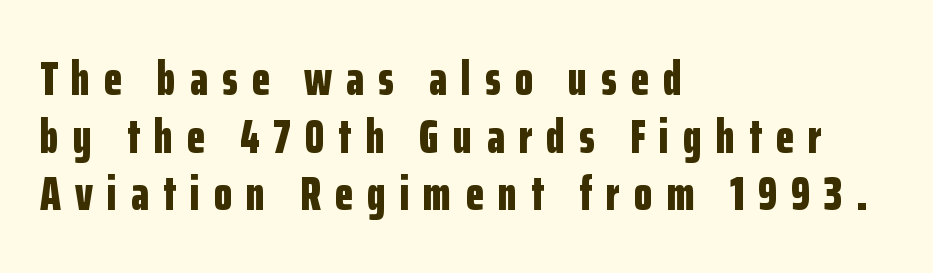
{"serif": "no", "italic": "no", "bold": "yes", "weight": "bold", "width": "condensed", "stroke_contrast": "low", "x_height": "medium", "monospaced": "no", "underline": "no", "align": "left", "line_spacing_ratio": 1.2, "letter_spacing": "wide", "letter_spacing_em": 0.29, "glyph_px": 48}
